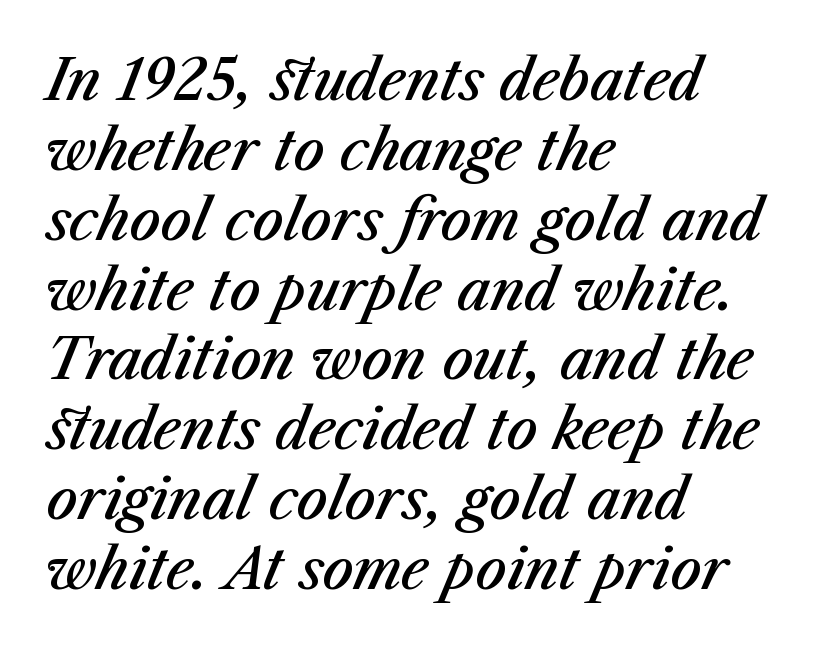
The image shows 55 px semibold type, italic (leaning right); set left-aligned, normal line spacing (1.27x), normal letter spacing, not underlined; medium stroke contrast and a medium x-height.
